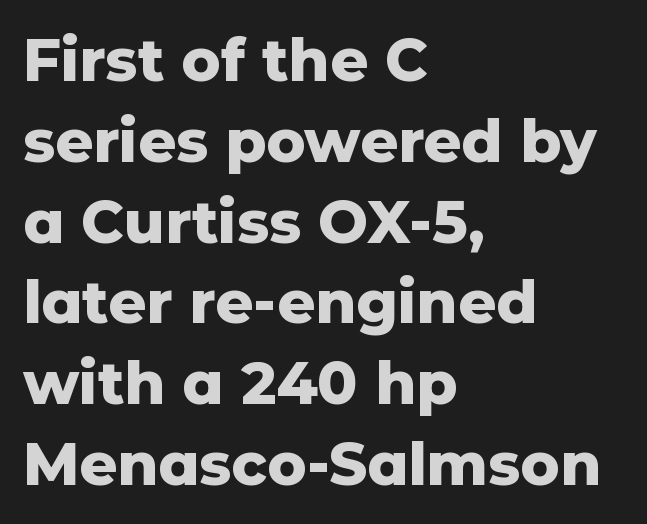
The image shows 59 px heavy sans-serif type, upright; set left-aligned, normal line spacing (1.37x), normal letter spacing, not underlined; low stroke contrast and a medium x-height.
